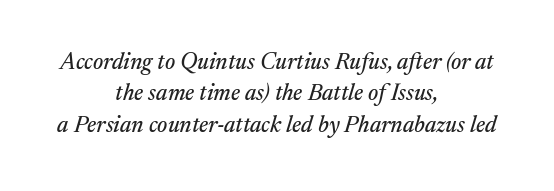
{"italic": "yes", "lean": "right", "slant_degrees": 17, "underline": "no", "align": "center", "line_spacing": "normal", "line_spacing_ratio": 1.36, "letter_spacing": "normal", "letter_spacing_em": 0.0, "glyph_px": 23}
